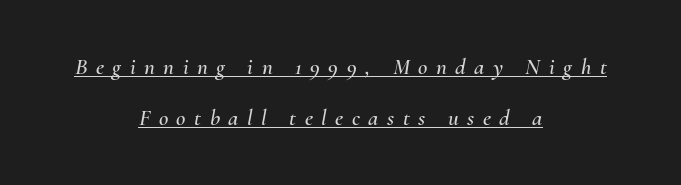
The image shows 23 px text type, italic (leaning right); set centered, loose line spacing (2.23x), unusually wide letter spacing (+0.37 em), underlined.
